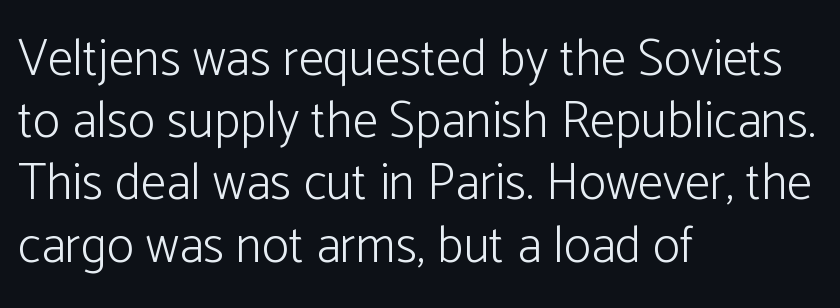
The space directly below the letters is spotless. Each letter keeps its own natural width here, so spacing adapts to shape. If you drew a ruler down the left edge, every line would touch it. The rendering shows plain stroke endings on the letterforms — a sans-serif design.
